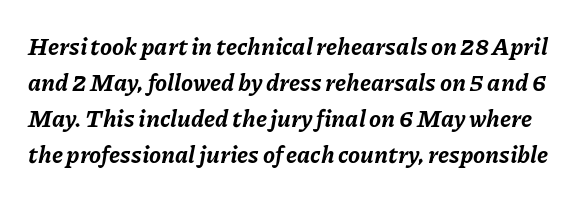
{"italic": "yes", "lean": "right", "slant_degrees": 11, "bold": "yes", "underline": "no", "line_spacing": "normal", "line_spacing_ratio": 1.5, "letter_spacing": "normal", "letter_spacing_em": 0.0, "glyph_px": 24}
